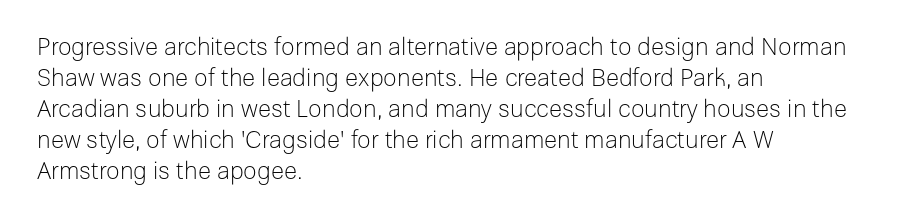
These lines keep a tight, regular rhythm from letter to letter. Notice how descenders clear the ascenders below comfortably — that's standard leading. These lines were composed using upright roman letters. One-word summary of the alignment: left. Nobody drew a line under any word here. The typesetting does not lean heavy: it is not bold.
